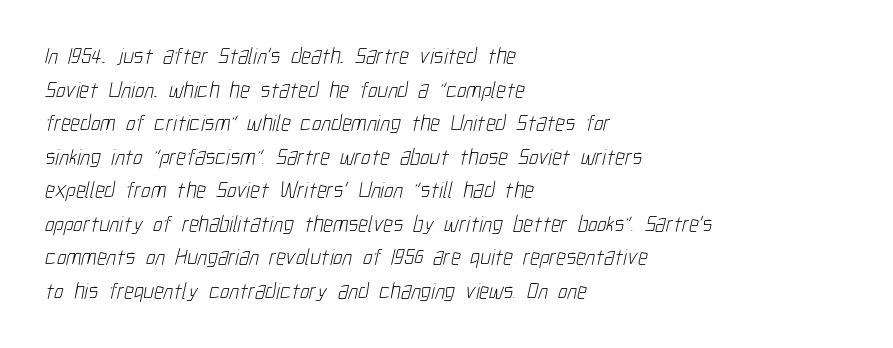
The image shows 23 px text type; set left-aligned, normal line spacing (1.46x), normal letter spacing, not underlined.
